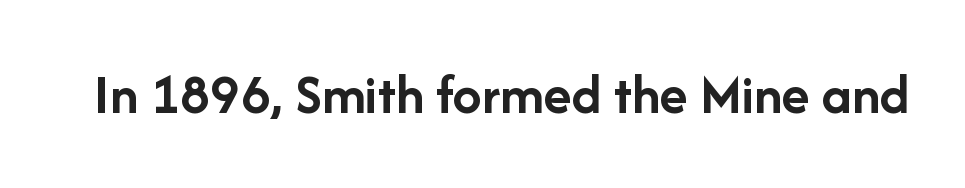
Q: Is the text bold? A: Yes.
Q: Is the text italic (slanted)? A: No, it is upright.
Q: Is the typeface a serif or a sans-serif typeface? A: Sans-serif.
Q: Is the text underlined? A: No.
Q: Is the spacing between letters normal or unusually wide? A: Normal.
Q: Width (condensed, normal, or wide)? A: Normal.
Q: Stroke contrast? A: Low.
Q: x-height? A: Medium.
Q: Monospaced? A: No.
